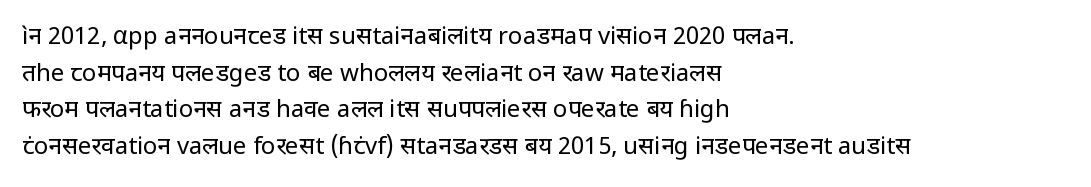
The image shows 24 px text type, upright; set left-aligned, normal line spacing (1.53x), normal letter spacing, not underlined.
